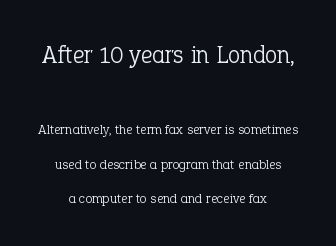
{"italic": "no", "bold": "no", "underline": "no", "align": "center", "line_spacing": "loose", "line_spacing_ratio": 2.48, "letter_spacing": "normal", "letter_spacing_em": 0.0, "larger_block": "first", "size_ratio": 1.79, "glyph_px": 25}
